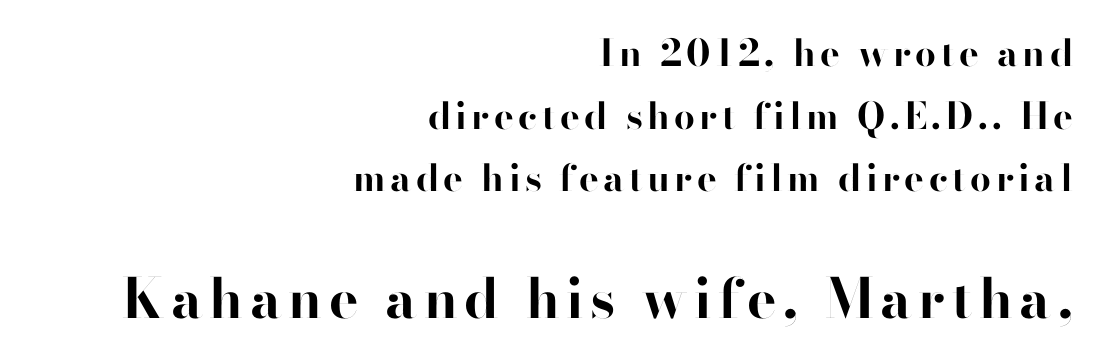
The image shows 55 px bold sans-serif type, upright; set right-aligned, normal line spacing (1.69x), not underlined; the second (bottom) block is 1.49x larger; high stroke contrast and a small x-height.
